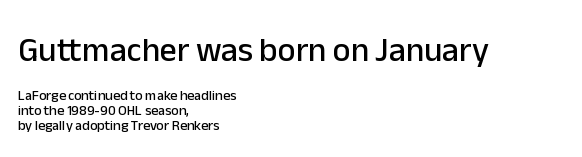
The image shows 34 px sans-serif type, upright; set left-aligned, tight line spacing (1.07x), normal letter spacing, not underlined; the first (top) block is 2.43x larger; low stroke contrast and a medium x-height.
